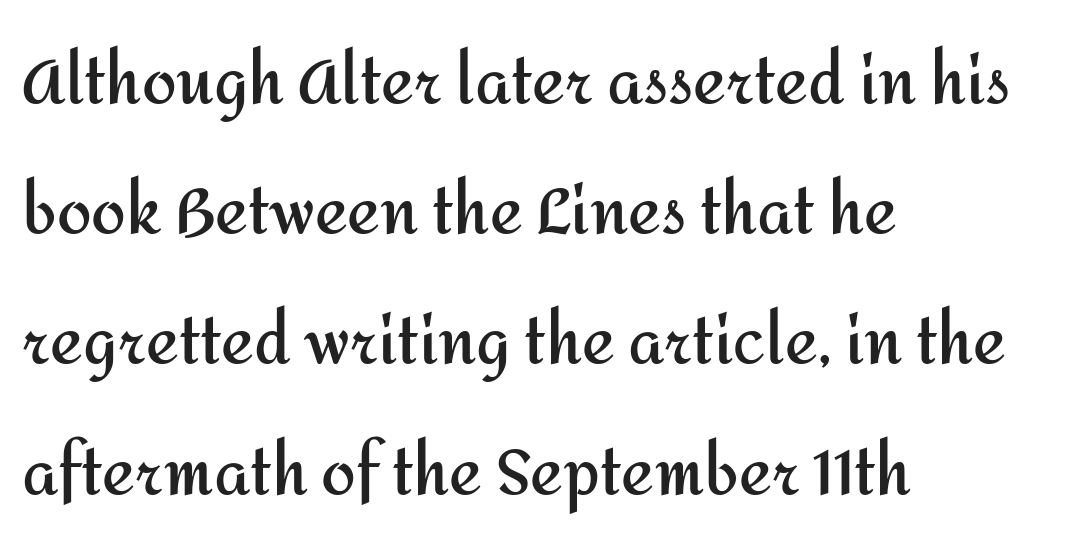
Q: Is the text bold? A: Yes.
Q: Is the text italic (slanted)? A: No, it is upright.
Q: Is the typeface a serif or a sans-serif typeface? A: Sans-serif.
Q: Is the text underlined? A: No.
Q: How is the paragraph aligned? A: Left-aligned.
Q: Is the spacing between letters normal or unusually wide? A: Normal.
Q: Is the spacing between lines tight, normal or loose? A: Loose.
Q: Width (condensed, normal, or wide)? A: Normal.
Q: Stroke contrast? A: Medium.
Q: x-height? A: Medium.
Q: Monospaced? A: No.
